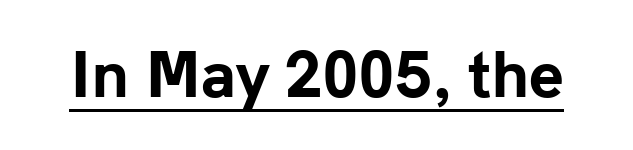
The image shows 59 px bold sans-serif type, upright; set normal letter spacing, underlined; low stroke contrast and a medium x-height.
